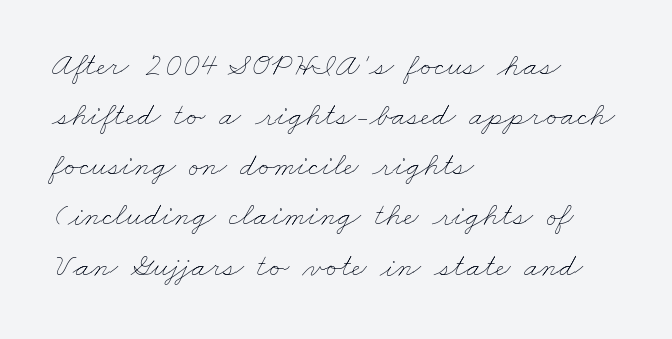
The image shows 33 px thin, wide type; set left-aligned, normal line spacing (1.52x), normal letter spacing, not underlined; low stroke contrast and a small x-height.
